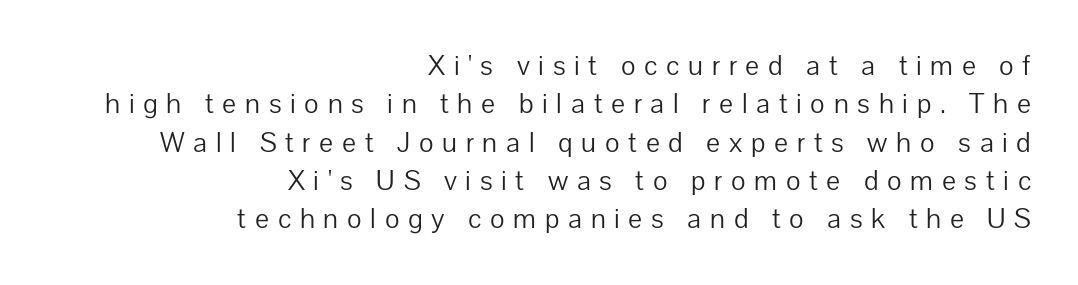
{"serif": "no", "italic": "no", "bold": "no", "weight": "light", "width": "normal", "stroke_contrast": "low", "x_height": "medium", "monospaced": "no", "underline": "no", "align": "right", "line_spacing": "normal", "line_spacing_ratio": 1.37, "letter_spacing": "wide", "letter_spacing_em": 0.31, "glyph_px": 28}
